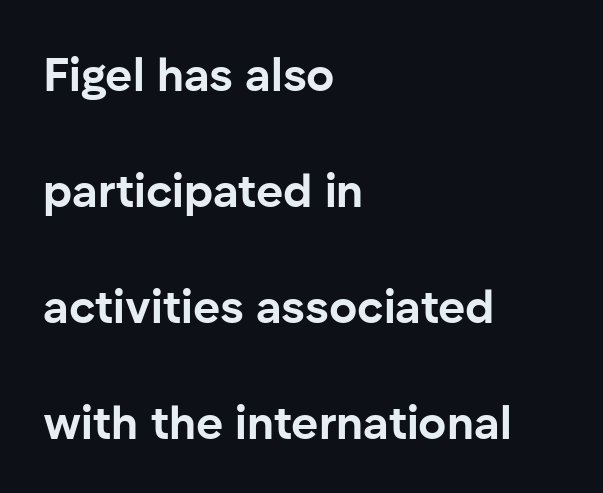
Leading: increased. This is the regular roman posture of the typeface. Words float on clear page, feet unadorned. Caption: bold face, heavy strokes.
